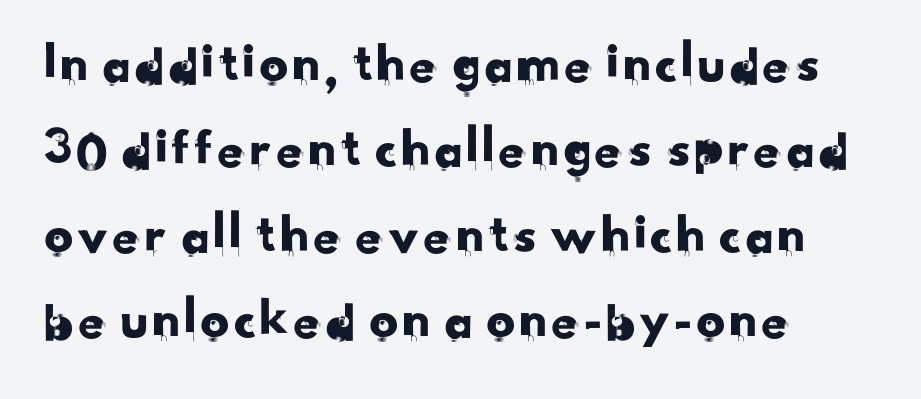
Beneath every word, the page is bare. The ragged edge is on the right, which tells us the setting is flush left. Looks like regular typesetting: each glyph gets only the width it needs. Classification — sans serif.
